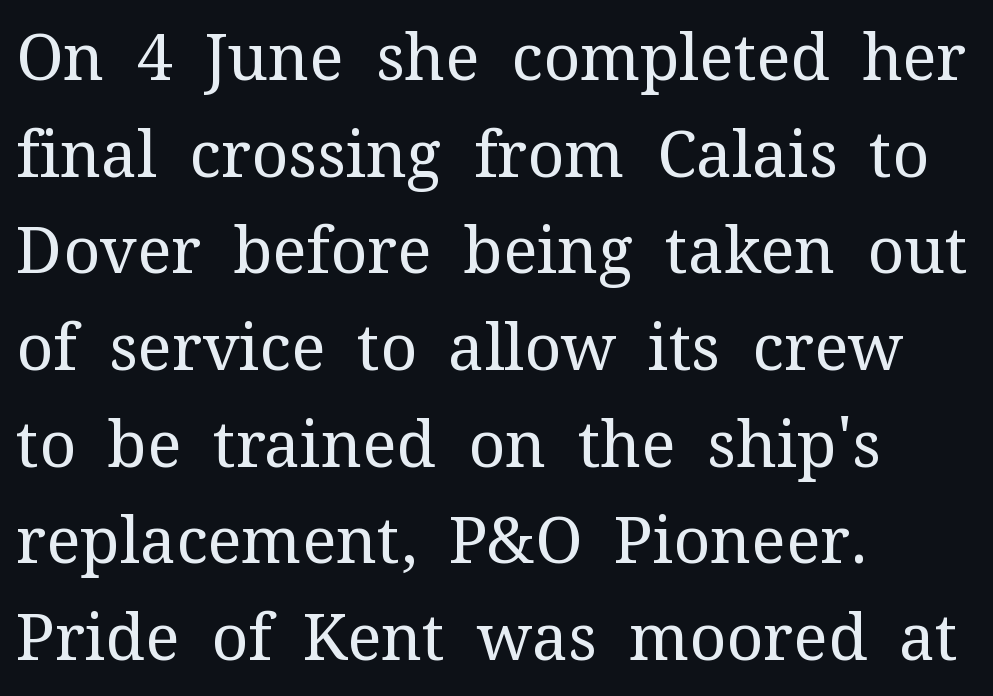
These glyphs show unthickened strokes, regular width or finer. A typesetter would call this leading conventional body-copy spacing. The strip under each line holds only bare page. The type is set solid horizontally, with unmodified tracking.
